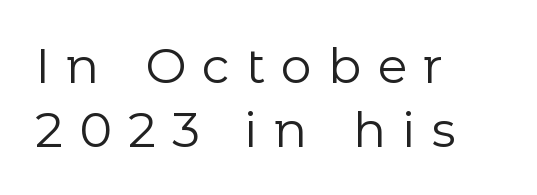
The image shows 49 px regular-weight sans-serif type, upright; set left-aligned, normal line spacing (1.3x), unusually wide letter spacing (+0.33 em), not underlined; low stroke contrast and a medium x-height.
